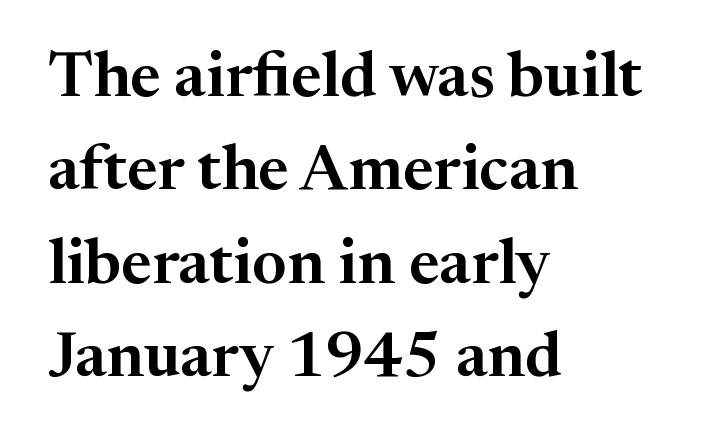
Horizontal bands of white between lines are of average thickness. When letters stand straight like this, we call the style roman or upright. One-word summary of the alignment: left. Check under the words: just untouched page. Varying glyph widths throughout — classic text-font behaviour.
